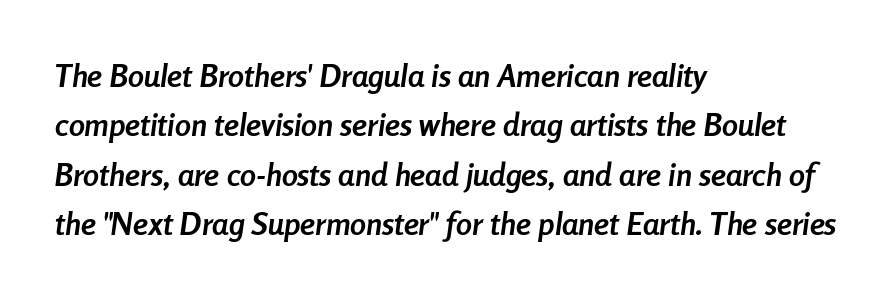
{"italic": "yes", "lean": "right", "slant_degrees": 8, "bold": "yes", "weight": "semibold", "width": "condensed", "stroke_contrast": "low", "x_height": "medium", "monospaced": "no", "underline": "no", "align": "left", "line_spacing": "normal", "line_spacing_ratio": 1.54, "letter_spacing": "normal", "letter_spacing_em": 0.0, "glyph_px": 32}
